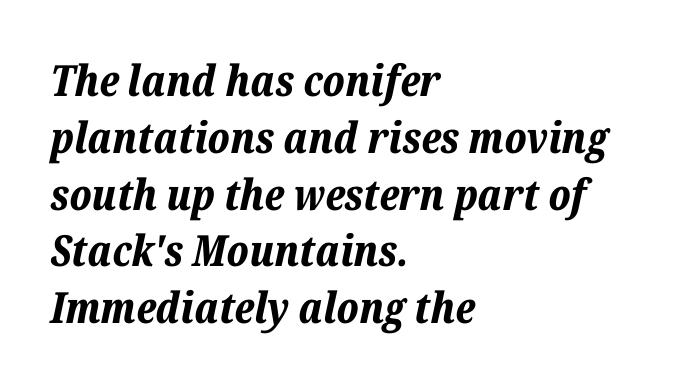
{"italic": "yes", "lean": "right", "slant_degrees": 12, "bold": "yes", "weight": "bold", "width": "normal", "stroke_contrast": "low", "x_height": "medium", "monospaced": "no", "underline": "no", "align": "left", "line_spacing": "normal", "line_spacing_ratio": 1.32, "letter_spacing": "normal", "letter_spacing_em": 0.0, "glyph_px": 43}
